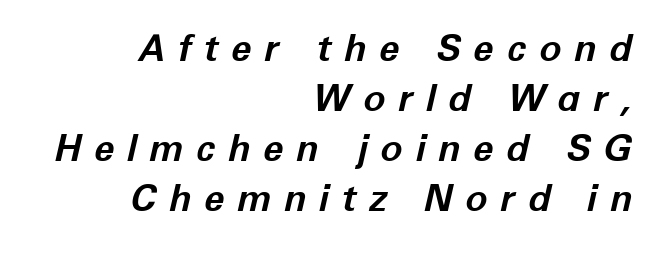
The passage shown has open, widely tracked lettering throughout. The passage shown is not underscored anywhere. Is there much room between lines? A standard amount, neither cramped nor airy. The text carries the slant typical of an italic or oblique font.
